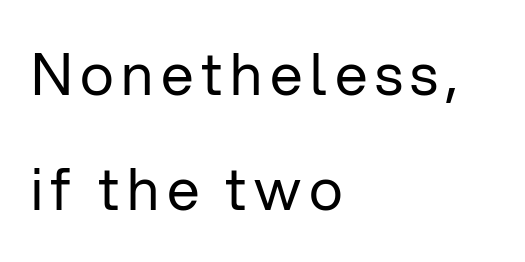
Q: Is the text bold? A: No.
Q: Is the text italic (slanted)? A: No, it is upright.
Q: Is the typeface a serif or a sans-serif typeface? A: Sans-serif.
Q: Is the text underlined? A: No.
Q: How is the paragraph aligned? A: Left-aligned.
Q: Is the spacing between lines tight, normal or loose? A: Loose.
Q: Width (condensed, normal, or wide)? A: Normal.
Q: Stroke contrast? A: Low.
Q: x-height? A: Medium.
Q: Monospaced? A: No.
